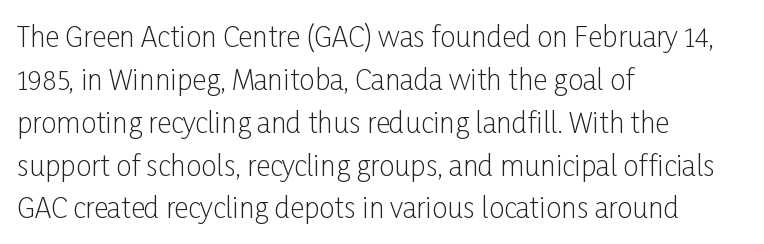
Does the leading feel generous? No, just average. This reads as an unemphasized weight, regular at the heaviest. You could not count columns in this text — the font is proportionally spaced. This is roman type, the default non-slanted kind.
